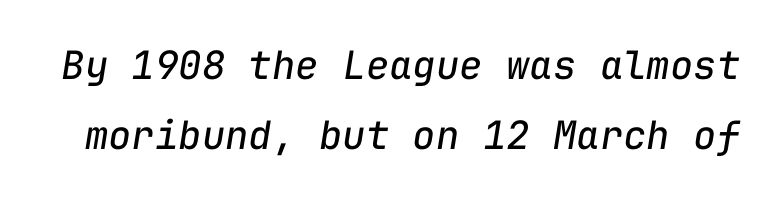
Q: Is the text bold? A: No.
Q: Is the text italic (slanted)? A: Yes, it leans right by about 9 degrees.
Q: Is the text underlined? A: No.
Q: Is the spacing between letters normal or unusually wide? A: Normal.
Q: Width (condensed, normal, or wide)? A: Normal.
Q: Stroke contrast? A: Low.
Q: x-height? A: Medium.
Q: Monospaced? A: Yes.
